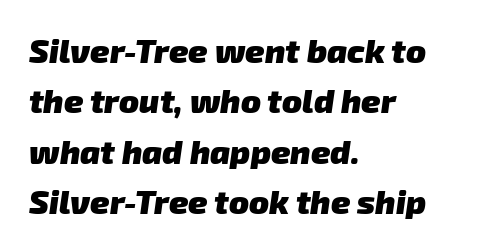
The image shows 33 px heavy sans-serif type; set left-aligned, normal line spacing (1.53x), normal letter spacing, not underlined; low stroke contrast and a medium x-height.
